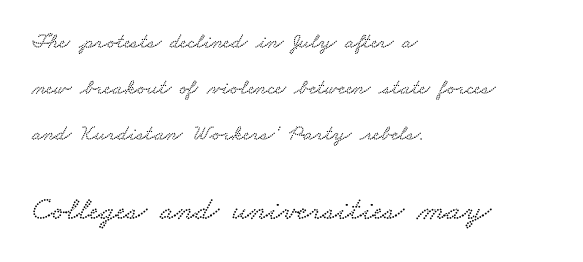
The image shows 33 px wide serif type; set left-aligned, loose line spacing (2.08x), normal letter spacing, not underlined; the second (bottom) block is 1.5x larger; low stroke contrast and a small x-height.
